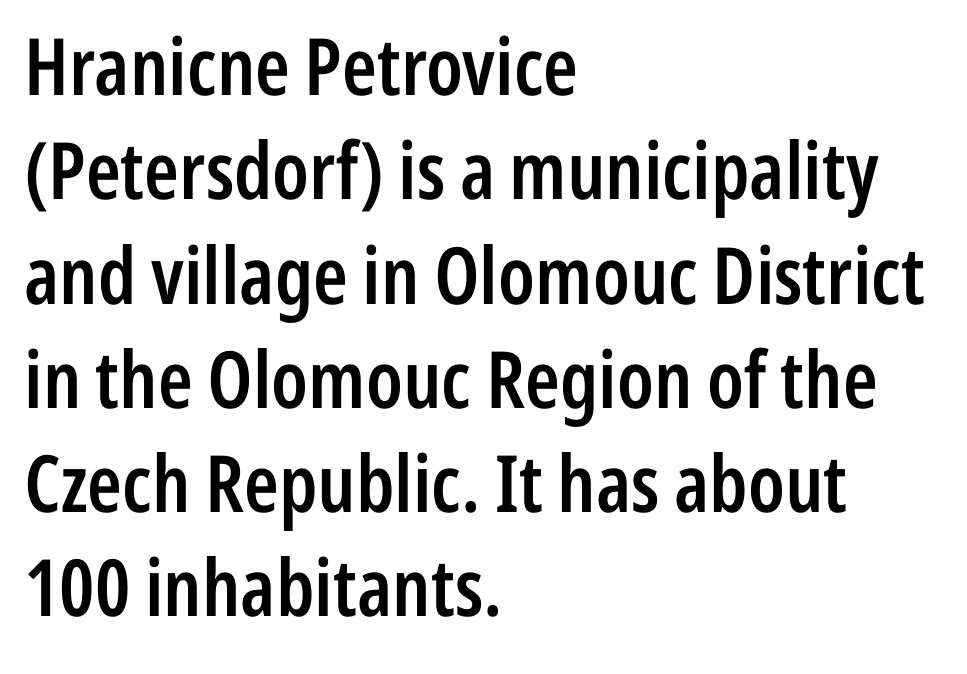
Q: Is the text bold? A: Semi-bold.
Q: Is the text italic (slanted)? A: No, it is upright.
Q: Is the typeface a serif or a sans-serif typeface? A: Sans-serif.
Q: Is the text underlined? A: No.
Q: How is the paragraph aligned? A: Left-aligned.
Q: Is the spacing between letters normal or unusually wide? A: Normal.
Q: Is the spacing between lines tight, normal or loose? A: Normal.
Q: Width (condensed, normal, or wide)? A: Condensed.
Q: Stroke contrast? A: Low.
Q: x-height? A: Medium.
Q: Monospaced? A: No.
